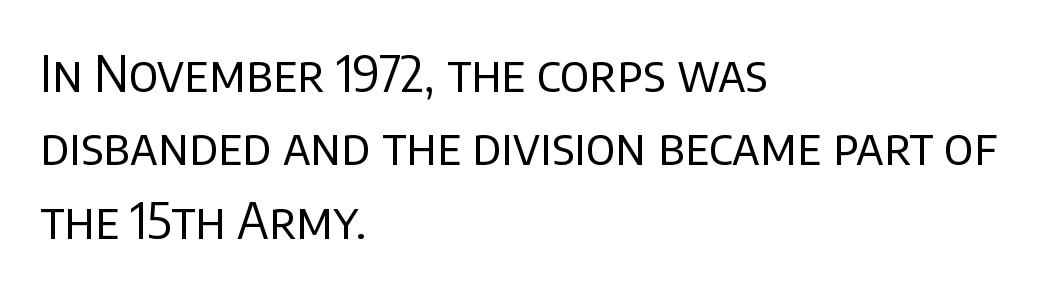
Q: Is the text bold? A: No.
Q: Is the text italic (slanted)? A: No, it is upright.
Q: Is the typeface a serif or a sans-serif typeface? A: Sans-serif.
Q: Is the text underlined? A: No.
Q: How is the paragraph aligned? A: Left-aligned.
Q: Is the spacing between letters normal or unusually wide? A: Normal.
Q: Is the spacing between lines tight, normal or loose? A: Normal.
Q: Width (condensed, normal, or wide)? A: Normal.
Q: Stroke contrast? A: Low.
Q: x-height? A: Large.
Q: Monospaced? A: No.
